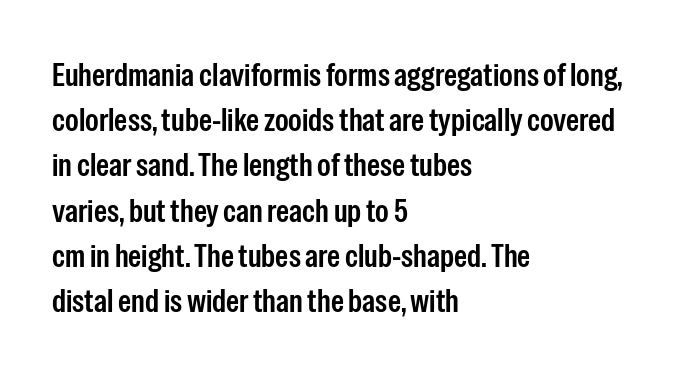
The image shows 33 px condensed sans-serif type, upright; set left-aligned, normal line spacing (1.37x), normal letter spacing, not underlined; low stroke contrast and a medium x-height.
